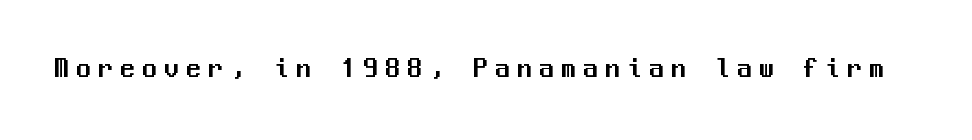
Q: Is the text italic (slanted)? A: No, it is upright.
Q: Is the typeface a serif or a sans-serif typeface? A: Sans-serif.
Q: Is the text underlined? A: No.
Q: Is the spacing between letters normal or unusually wide? A: Unusually wide.
Q: Width (condensed, normal, or wide)? A: Normal.
Q: Stroke contrast? A: Medium.
Q: x-height? A: Medium.
Q: Monospaced? A: Yes.
